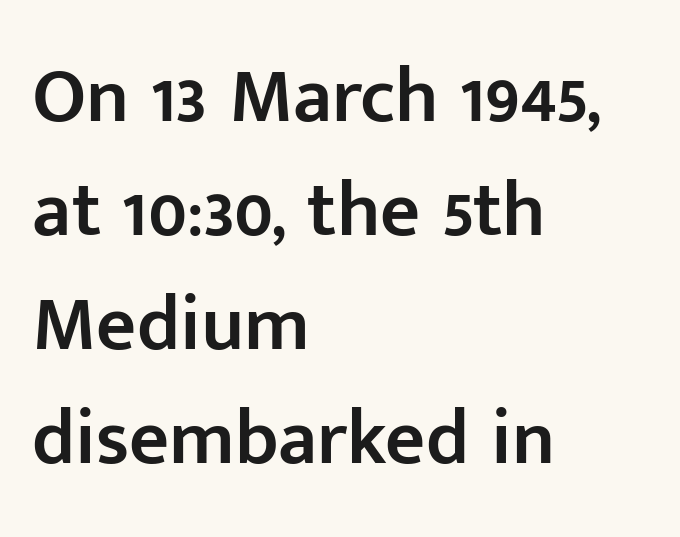
Q: Is the text bold? A: Semi-bold.
Q: Is the text italic (slanted)? A: No, it is upright.
Q: Is the typeface a serif or a sans-serif typeface? A: Sans-serif.
Q: Is the text underlined? A: No.
Q: How is the paragraph aligned? A: Left-aligned.
Q: Is the spacing between letters normal or unusually wide? A: Normal.
Q: Is the spacing between lines tight, normal or loose? A: Normal.
Q: Width (condensed, normal, or wide)? A: Normal.
Q: Stroke contrast? A: Low.
Q: x-height? A: Medium.
Q: Monospaced? A: No.
